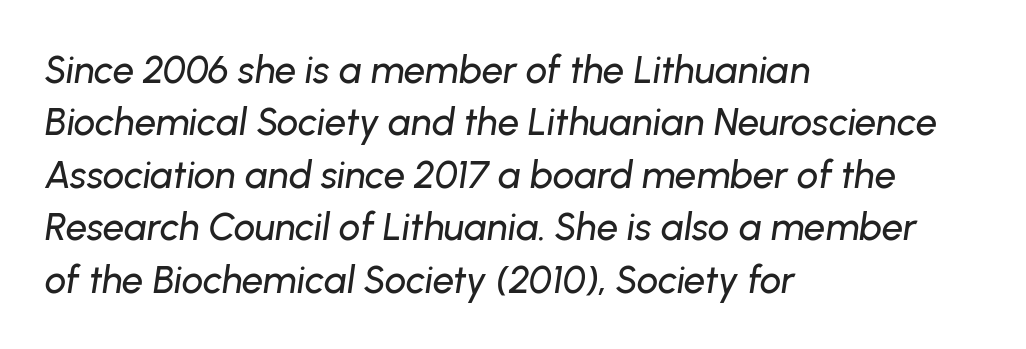
This sample has the flowing, uneven cadence of proportional lettering. Visually the block forms a straight wall on the left and a jagged coastline on the right. Beneath every word, the page is bare. Letter spacing: default. Italic: yes, the glyphs are oblique. This sample keeps an unexceptional amount of space between lines.
